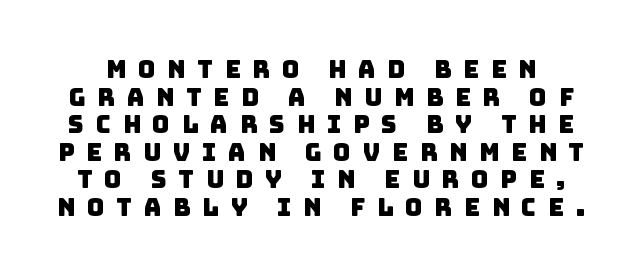
{"underline": "no", "line_spacing": "tight", "line_spacing_ratio": 1.15, "letter_spacing": "wide", "letter_spacing_em": 0.49, "glyph_px": 24}
